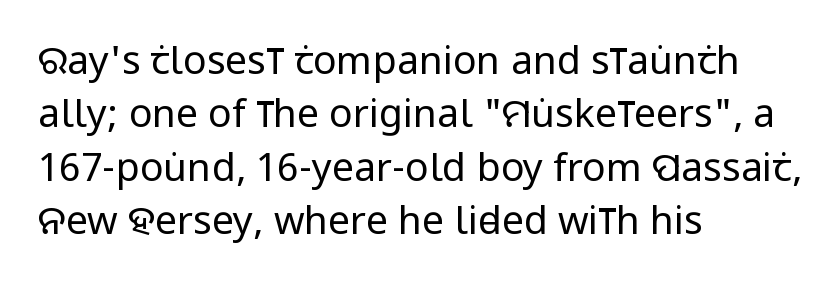
{"serif": "no", "italic": "no", "bold": "no", "weight": "regular", "width": "condensed", "stroke_contrast": "low", "x_height": "large", "monospaced": "no", "underline": "no", "align": "left", "line_spacing": "normal", "line_spacing_ratio": 1.37, "letter_spacing": "normal", "letter_spacing_em": 0.0, "glyph_px": 39}
